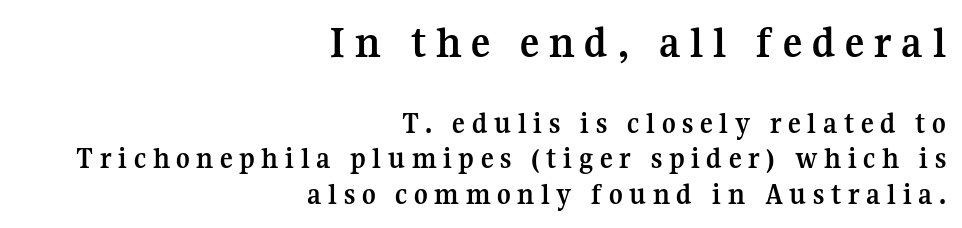
A clean baseline with only descenders dipping below it. Visually, the top section dominates because its glyphs are scaled up. Chunky letters — that's bold for sure. Horizontally, the lines are justified to the trailing edge only. You could only call the tracking loose — the letters float apart.
